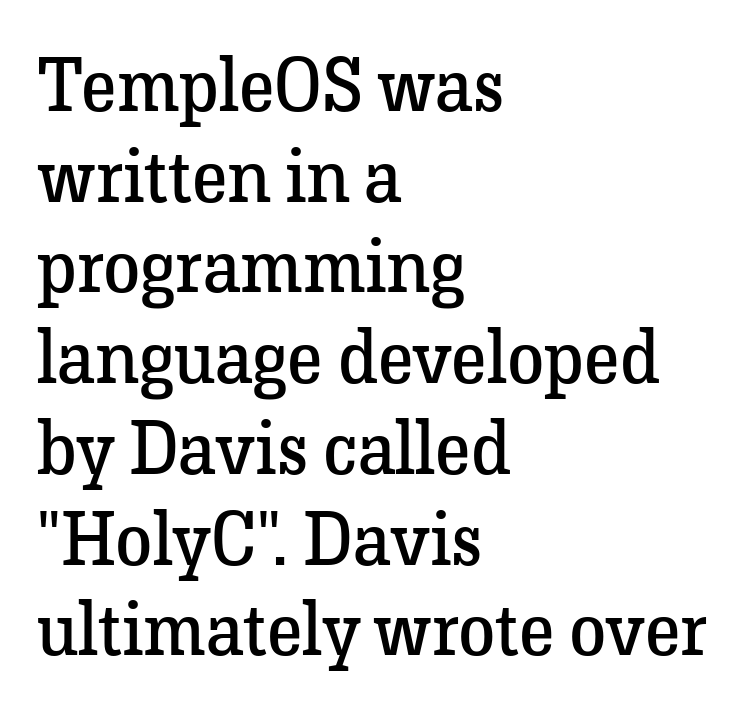
Stems here are at most as thick as an everyday book face. The rendering uses natural spacing where letterforms have individual widths. The face used here is seriffed, in the tradition of book romans. Nobody touched the tracking dial on this one. Nobody drew a line under any word here. Characters remain perfectly vertical along every line.
